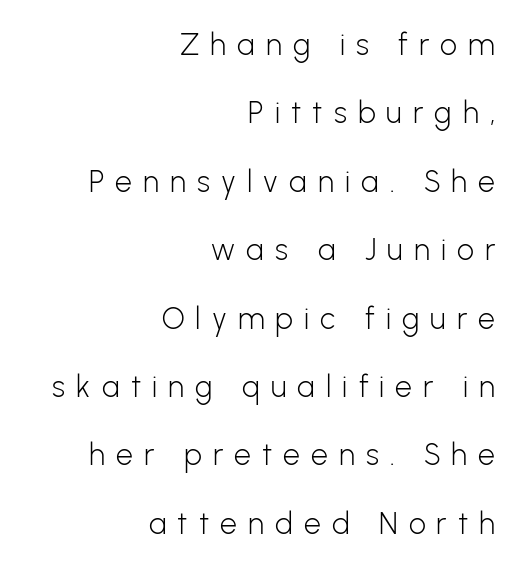
{"serif": "no", "italic": "no", "bold": "no", "weight": "light", "width": "normal", "stroke_contrast": "low", "x_height": "medium", "monospaced": "no", "underline": "no", "align": "right", "line_spacing": "loose", "line_spacing_ratio": 2.28, "letter_spacing": "wide", "letter_spacing_em": 0.37, "glyph_px": 30}
